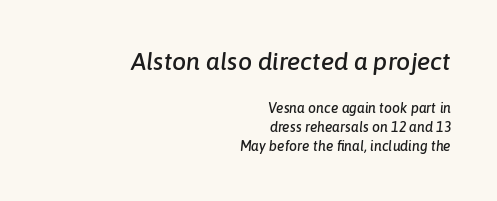
{"italic": "yes", "lean": "right", "slant_degrees": 6, "underline": "no", "align": "right", "line_spacing": "normal", "line_spacing_ratio": 1.34, "letter_spacing": "normal", "letter_spacing_em": 0.0, "larger_block": "first", "size_ratio": 1.79, "glyph_px": 25}
